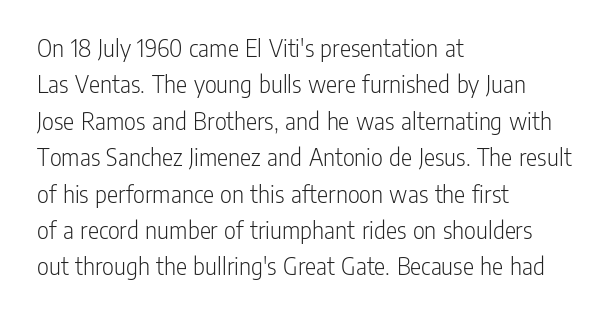
The image shows 26 px text type, upright; set left-aligned, normal line spacing (1.4x), normal letter spacing, not underlined.
